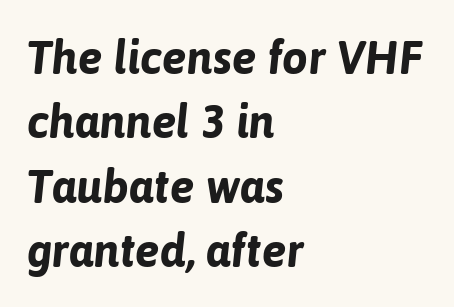
Q: Is the text bold? A: Yes.
Q: Is the text italic (slanted)? A: Yes, it leans right by about 6 degrees.
Q: Is the text underlined? A: No.
Q: How is the paragraph aligned? A: Left-aligned.
Q: Is the spacing between letters normal or unusually wide? A: Normal.
Q: Is the spacing between lines tight, normal or loose? A: Normal.
Q: Width (condensed, normal, or wide)? A: Normal.
Q: Stroke contrast? A: Low.
Q: x-height? A: Medium.
Q: Monospaced? A: No.
